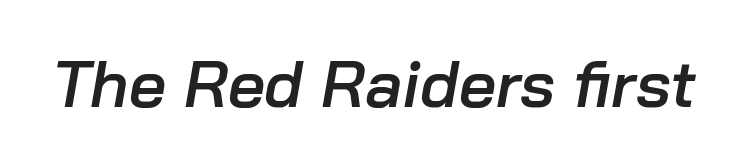
The image shows 65 px semibold type, italic (leaning right); set normal letter spacing, not underlined; low stroke contrast and a medium x-height.
